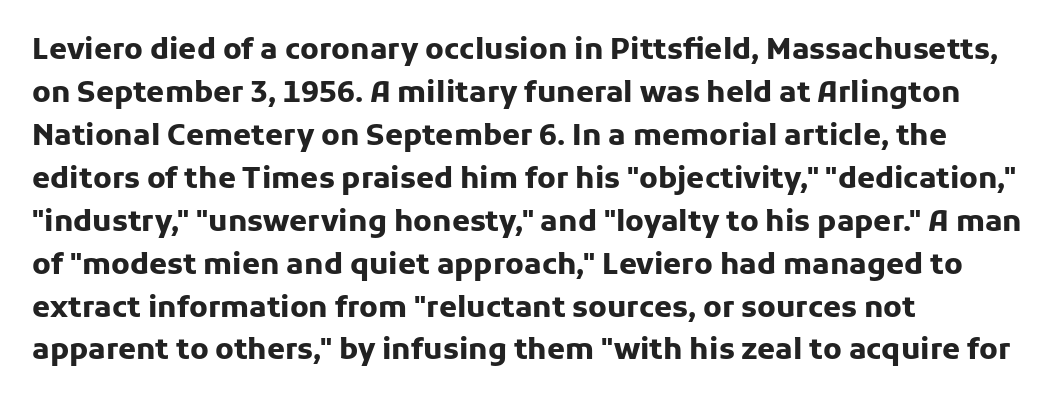
{"serif": "no", "italic": "no", "bold": "yes", "weight": "heavy", "width": "normal", "stroke_contrast": "low", "x_height": "medium", "monospaced": "no", "underline": "no", "align": "left", "line_spacing": "normal", "line_spacing_ratio": 1.48, "letter_spacing": "normal", "letter_spacing_em": 0.0, "glyph_px": 29}
